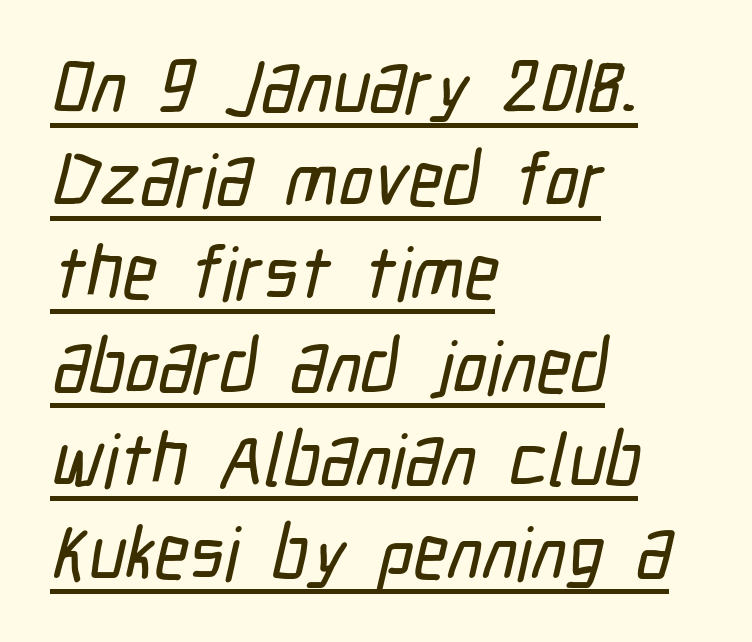
{"serif": "no", "width": "condensed", "stroke_contrast": "low", "x_height": "medium", "monospaced": "no", "underline": "yes", "align": "left", "line_spacing": "normal", "line_spacing_ratio": 1.26, "letter_spacing": "normal", "letter_spacing_em": 0.0, "glyph_px": 74}
